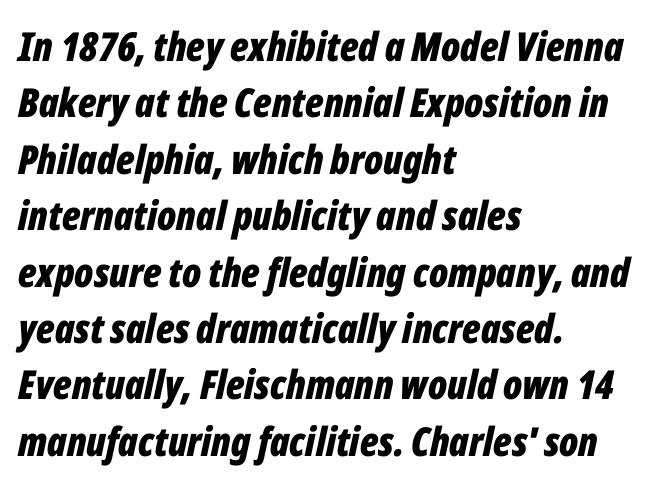
Q: Is the text bold? A: Yes.
Q: Is the text italic (slanted)? A: Yes, it leans right by about 12 degrees.
Q: Is the text underlined? A: No.
Q: How is the paragraph aligned? A: Left-aligned.
Q: Is the spacing between letters normal or unusually wide? A: Normal.
Q: Is the spacing between lines tight, normal or loose? A: Normal.
Q: Width (condensed, normal, or wide)? A: Condensed.
Q: Stroke contrast? A: Low.
Q: x-height? A: Medium.
Q: Monospaced? A: No.
